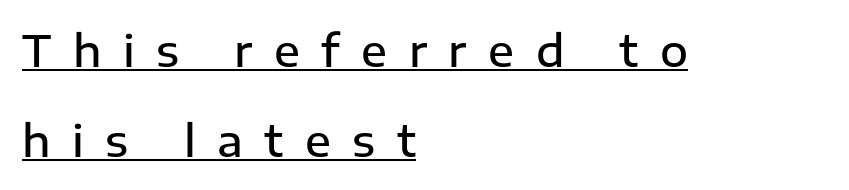
When letters stand straight like this, we call the style roman or upright. Somebody hit Ctrl+U on this one — the words are underlined. The typesetting leans somewhat heavy: a semibold. Note: no serifs on the glyphs. Tracking here is generous; glyphs stand well apart from one another.
